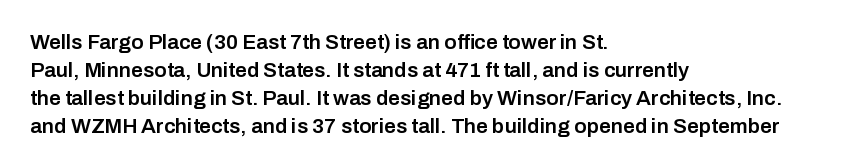
The image shows 21 px text type, upright; set left-aligned, normal line spacing (1.33x), normal letter spacing, not underlined.
